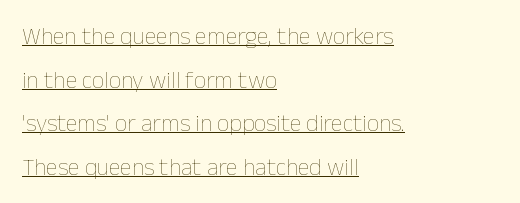
{"italic": "no", "bold": "no", "underline": "yes", "align": "left", "line_spacing_ratio": 1.82, "letter_spacing": "normal", "letter_spacing_em": 0.0, "glyph_px": 24}
